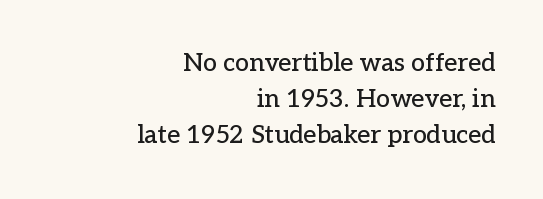
{"italic": "no", "underline": "no", "align": "right", "line_spacing": "normal", "line_spacing_ratio": 1.44, "letter_spacing": "normal", "letter_spacing_em": 0.0, "glyph_px": 25}
